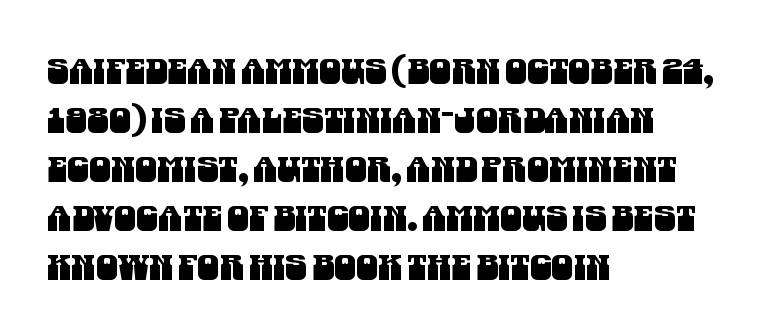
{"serif": "no", "width": "condensed", "stroke_contrast": "medium", "x_height": "large", "monospaced": "no", "underline": "no", "align": "left", "line_spacing": "normal", "line_spacing_ratio": 1.4, "letter_spacing": "normal", "letter_spacing_em": 0.0, "glyph_px": 35}
